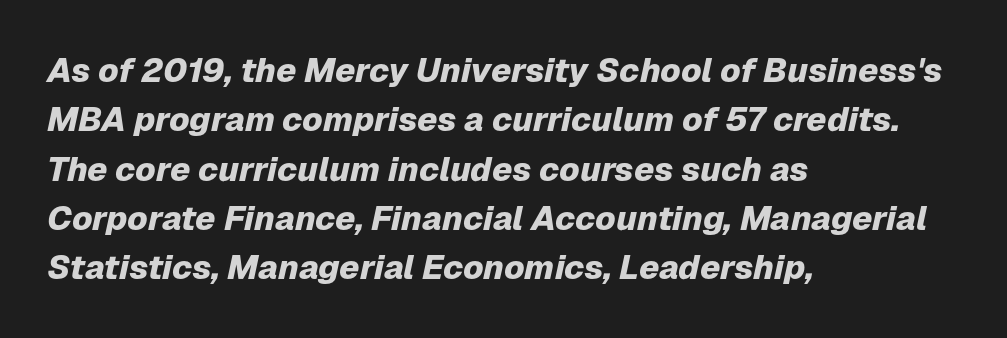
The image shows 34 px heavy type, italic (leaning right); set left-aligned, normal line spacing (1.45x), normal letter spacing, not underlined; low stroke contrast and a medium x-height.
